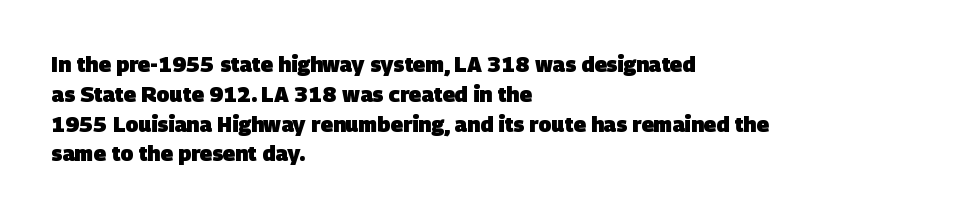
The image shows 21 px bold type; set left-aligned, normal line spacing (1.42x), normal letter spacing, not underlined.
